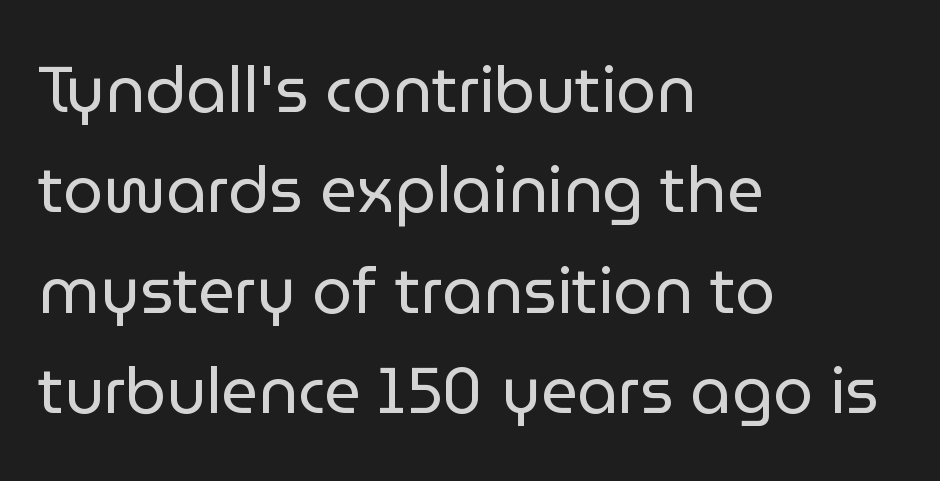
{"serif": "no", "italic": "no", "bold": "no", "weight": "regular", "width": "normal", "stroke_contrast": "low", "x_height": "medium", "monospaced": "no", "underline": "no", "align": "left", "line_spacing": "normal", "line_spacing_ratio": 1.57, "letter_spacing": "normal", "letter_spacing_em": 0.0, "glyph_px": 64}
